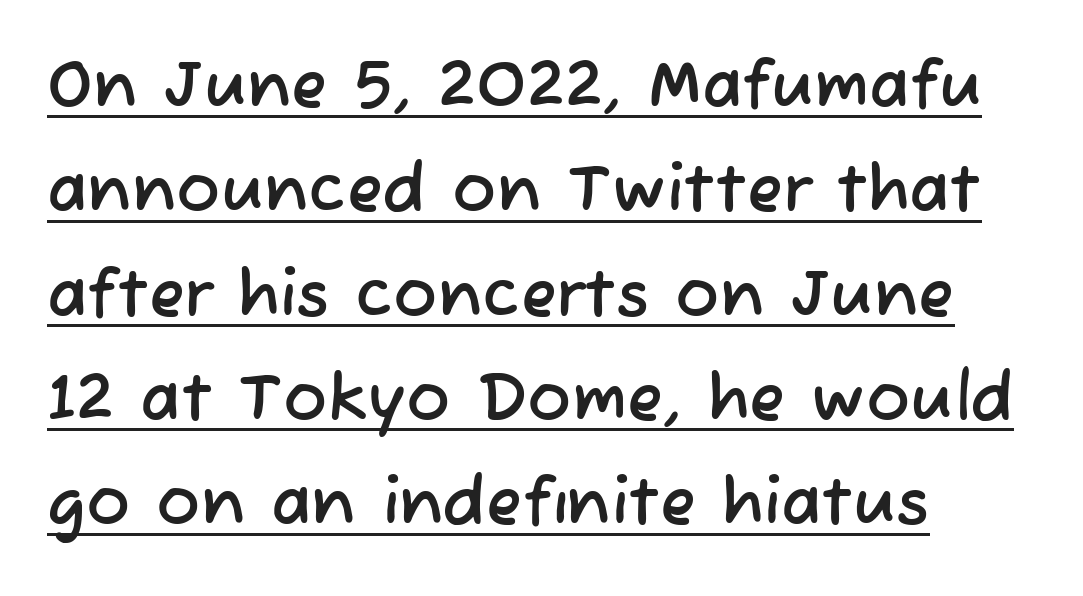
Q: Is the typeface a serif or a sans-serif typeface? A: Sans-serif.
Q: Is the text underlined? A: Yes.
Q: How is the paragraph aligned? A: Left-aligned.
Q: Is the spacing between letters normal or unusually wide? A: Normal.
Q: Is the spacing between lines tight, normal or loose? A: Normal.
Q: Width (condensed, normal, or wide)? A: Normal.
Q: Stroke contrast? A: Low.
Q: x-height? A: Medium.
Q: Monospaced? A: No.
